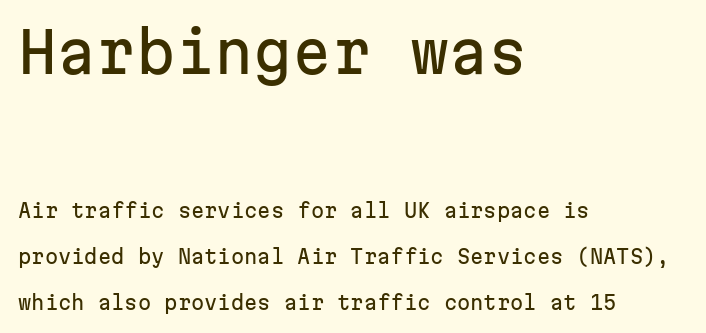
The image shows 56 px sans-serif type, upright, monospaced; set left-aligned, loose line spacing (2.43x), normal letter spacing, not underlined; the first (top) block is 2.95x larger; low stroke contrast and a medium x-height.
